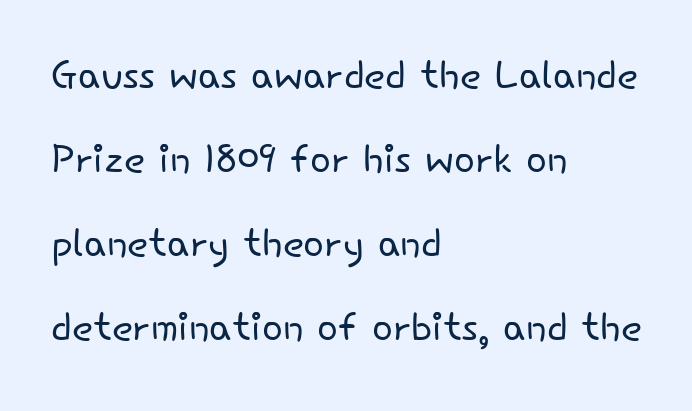
The image shows 55 px light sans-serif type, upright; set left-aligned, normal line spacing (1.53x), normal letter spacing, not underlined; low stroke contrast and a small x-height.
